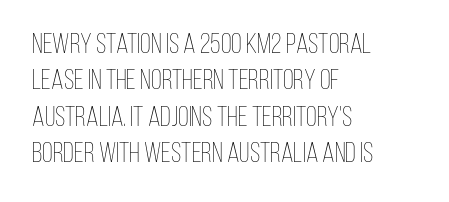
The image shows 28 px thin, condensed type, upright; set left-aligned, normal line spacing (1.3x), normal letter spacing, not underlined; low stroke contrast and a large x-height.
